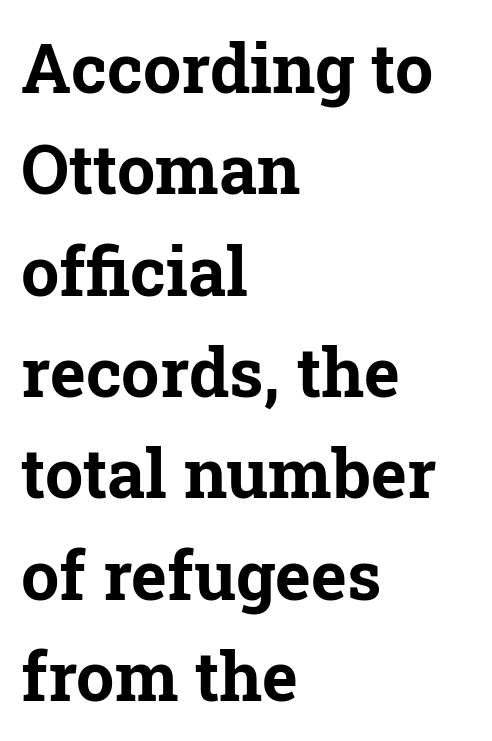
{"serif": "yes", "italic": "no", "bold": "yes", "weight": "bold", "width": "normal", "stroke_contrast": "low", "x_height": "medium", "monospaced": "no", "underline": "no", "align": "left", "line_spacing": "normal", "line_spacing_ratio": 1.49, "letter_spacing": "normal", "letter_spacing_em": 0.0, "glyph_px": 68}
